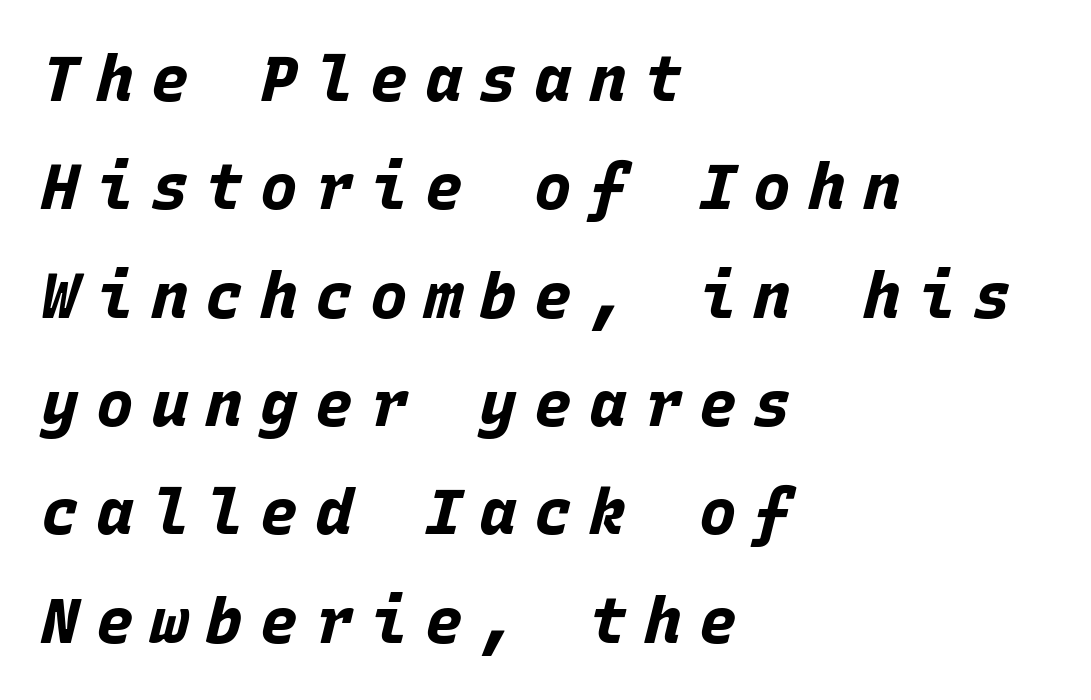
{"italic": "yes", "lean": "right", "slant_degrees": 15, "bold": "yes", "weight": "bold", "width": "normal", "stroke_contrast": "low", "x_height": "large", "monospaced": "yes", "underline": "no", "align": "left", "line_spacing_ratio": 1.72, "letter_spacing": "wide", "letter_spacing_em": 0.27, "glyph_px": 63}
